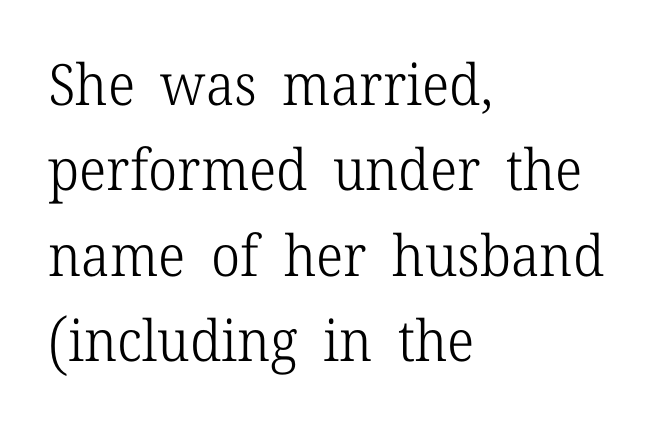
The letters advance in unequal steps, a hallmark of proportional type. A quiet, ordinary-to-light weight characterises the typeface. This is roman type, the default non-slanted kind. The line-height multiplier appears to be the usual default.
